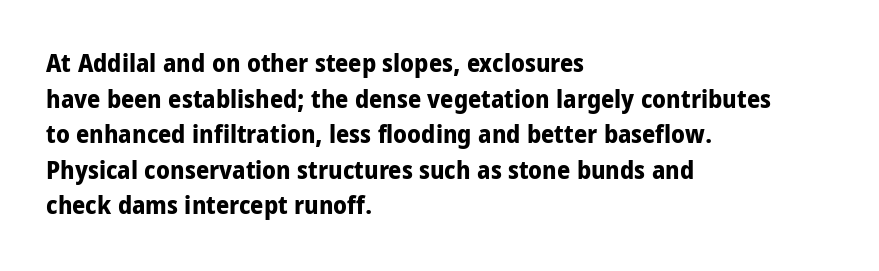
Q: Is the text bold? A: Yes.
Q: Is the text italic (slanted)? A: No, it is upright.
Q: Is the text underlined? A: No.
Q: How is the paragraph aligned? A: Left-aligned.
Q: Is the spacing between letters normal or unusually wide? A: Normal.
Q: Is the spacing between lines tight, normal or loose? A: Normal.
